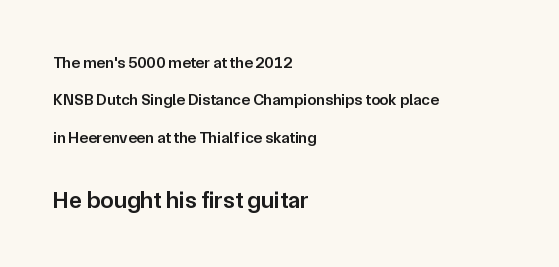
Q: Is the text bold? A: Semi-bold.
Q: Is the text italic (slanted)? A: No, it is upright.
Q: Is the text underlined? A: No.
Q: How is the paragraph aligned? A: Left-aligned.
Q: Is the spacing between letters normal or unusually wide? A: Normal.
Q: Is the spacing between lines tight, normal or loose? A: Loose.
Q: Which block of text is set in a larger size, the first (top) or the second (bottom)? A: The second (bottom) one.
